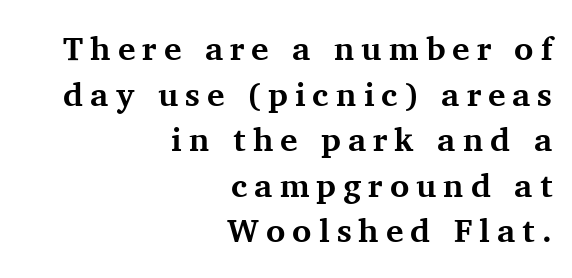
{"serif": "yes", "italic": "no", "bold": "yes", "weight": "bold", "width": "normal", "stroke_contrast": "medium", "x_height": "medium", "monospaced": "no", "underline": "no", "align": "right", "line_spacing": "normal", "line_spacing_ratio": 1.38, "letter_spacing": "wide", "letter_spacing_em": 0.21, "glyph_px": 33}
